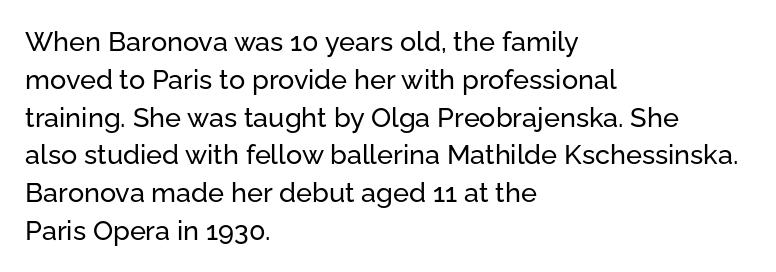
The ragged edge is on the right, which tells us the setting is flush left. Underline: absent. Does the leading feel generous? No, just average. The type is set solid horizontally, with unmodified tracking.
